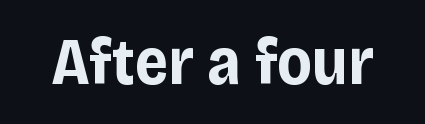
The image shows 66 px bold sans-serif type, upright; set normal letter spacing, not underlined; low stroke contrast and a large x-height.
